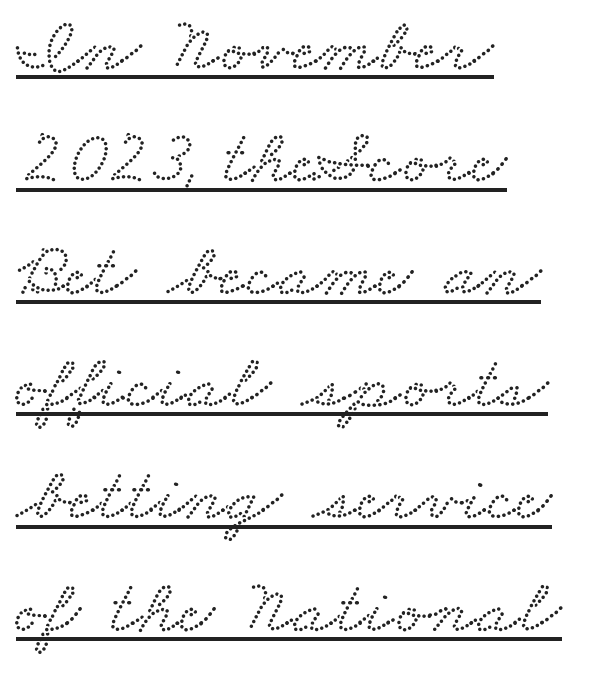
The image shows 78 px wide serif type; set left-aligned, normal line spacing (1.44x), normal letter spacing, underlined; low stroke contrast and a small x-height.
